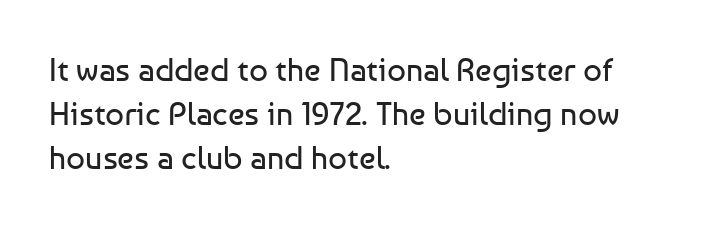
{"serif": "no", "italic": "no", "bold": "no", "weight": "regular", "width": "normal", "stroke_contrast": "low", "x_height": "medium", "monospaced": "no", "underline": "no", "align": "left", "line_spacing": "normal", "line_spacing_ratio": 1.34, "letter_spacing": "normal", "letter_spacing_em": 0.0, "glyph_px": 33}
